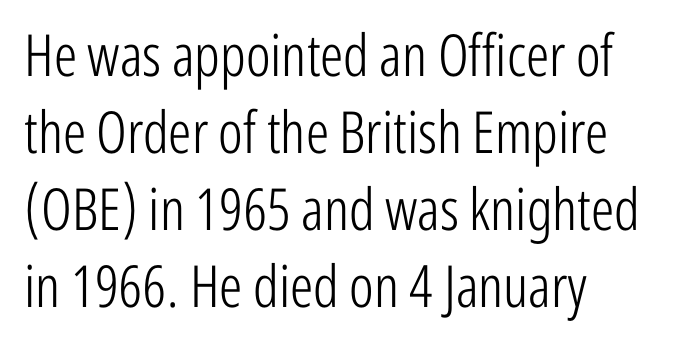
Vertical spacing — default. Weight class: somewhere from thin through regular. Inter-character spacing is left at the font's built-in metrics. This sample uses a sans-serif face. Unlike italic type, these characters show no tilt at all. The letters advance in unequal steps, a hallmark of proportional type.
